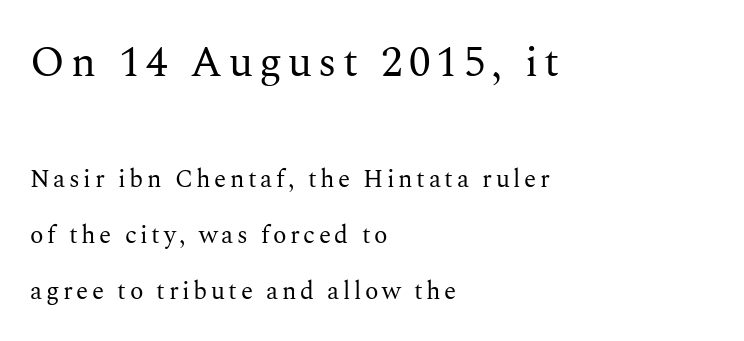
Q: Is the text bold? A: No.
Q: Is the text italic (slanted)? A: No, it is upright.
Q: Is the typeface a serif or a sans-serif typeface? A: Serif.
Q: Is the text underlined? A: No.
Q: How is the paragraph aligned? A: Left-aligned.
Q: Is the spacing between lines tight, normal or loose? A: Loose.
Q: Which block of text is set in a larger size, the first (top) or the second (bottom)? A: The first (top) one.
Q: Width (condensed, normal, or wide)? A: Normal.
Q: Stroke contrast? A: Medium.
Q: x-height? A: Medium.
Q: Monospaced? A: No.
